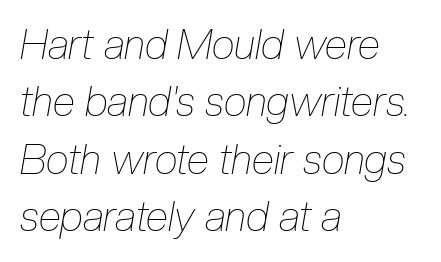
The glyphs look as if they've been sheared to an angle. Casual observation: everything's shoved over to the left. The horizontal fit of the characters is conventional and even. A typesetter would call this leading conventional body-copy spacing. The baseline area is clear.
